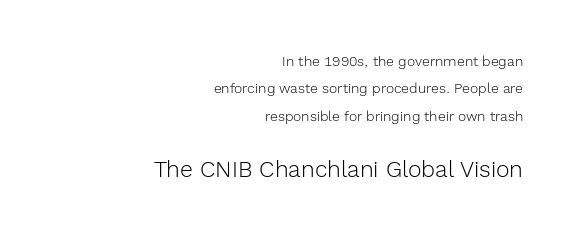
The later block is typeset at a bigger size than the earlier block. A great deal of white space separates one row of letters from the next. Between one letter and the next there's only the usual sliver of space. One-word summary of the alignment: right. This is roman type, the default non-slanted kind.
